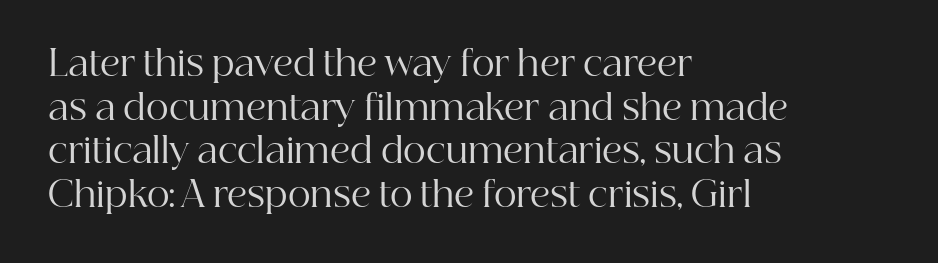
Stems and bowls with no extra thickness — not bold. The lettering holds an erect, upright posture throughout. Looks like regular typesetting: each glyph gets only the width it needs. The block of text has a typical density, with ordinary space between rows. This rendering leaves character spacing at its baseline value.
